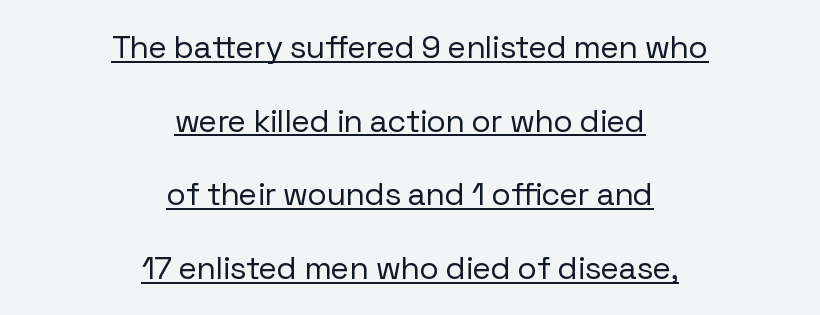
The image shows 32 px regular-weight sans-serif type, upright; set centered, loose line spacing (2.3x), normal letter spacing, underlined; low stroke contrast and a medium x-height.
